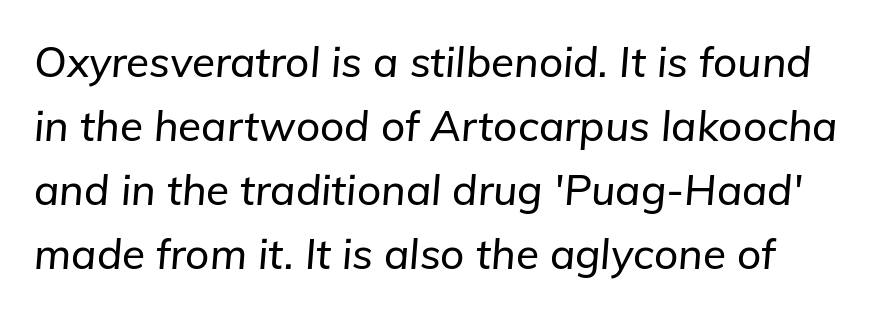
The image shows 42 px text type, italic (leaning right); set normal line spacing (1.52x), normal letter spacing, not underlined; low stroke contrast and a medium x-height.
